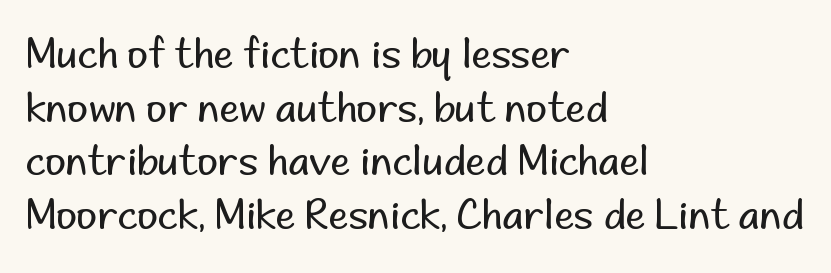
{"serif": "no", "italic": "no", "bold": "no", "weight": "regular", "width": "normal", "stroke_contrast": "low", "x_height": "small", "monospaced": "no", "underline": "no", "align": "left", "line_spacing": "normal", "line_spacing_ratio": 1.34, "letter_spacing": "normal", "letter_spacing_em": 0.0, "glyph_px": 40}
